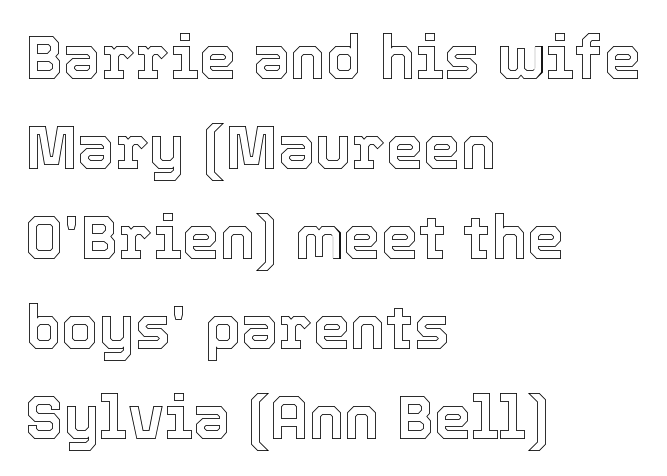
{"italic": "no", "width": "normal", "x_height": "medium", "monospaced": "no", "underline": "no", "align": "left", "line_spacing": "normal", "line_spacing_ratio": 1.5, "letter_spacing": "normal", "letter_spacing_em": 0.0, "glyph_px": 60}
